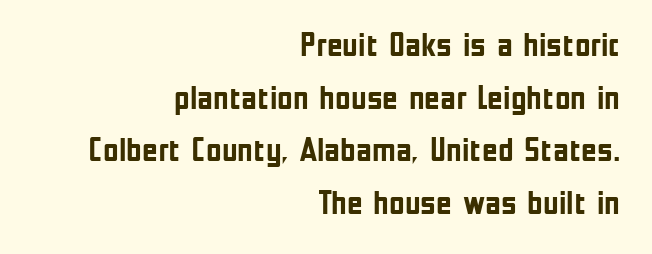
{"serif": "no", "italic": "no", "bold": "yes", "weight": "semibold", "width": "condensed", "stroke_contrast": "low", "x_height": "medium", "monospaced": "no", "underline": "no", "align": "right", "line_spacing": "normal", "line_spacing_ratio": 1.55, "letter_spacing": "normal", "letter_spacing_em": 0.0, "glyph_px": 34}
